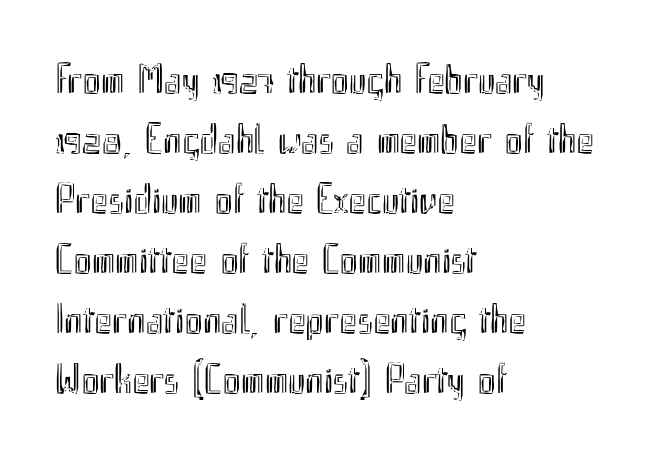
Q: Is the text italic (slanted)? A: No, it is upright.
Q: Is the text underlined? A: No.
Q: How is the paragraph aligned? A: Left-aligned.
Q: Is the spacing between letters normal or unusually wide? A: Normal.
Q: Is the spacing between lines tight, normal or loose? A: Normal.
Q: Width (condensed, normal, or wide)? A: Condensed.
Q: x-height? A: Small.
Q: Monospaced? A: No.
